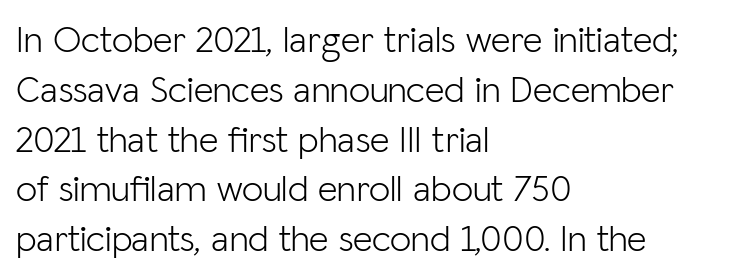
Stroke mass is kept to a normal reading level or below. Character widths vary here, with narrow letters taking less room than wide ones. The lettering holds an erect, upright posture throughout. A student would call this left alignment; a typographer would say flush left, rag right. Honestly, there is no underline to notice here at all. The tracking reads as untouched default to a designer's eye.
